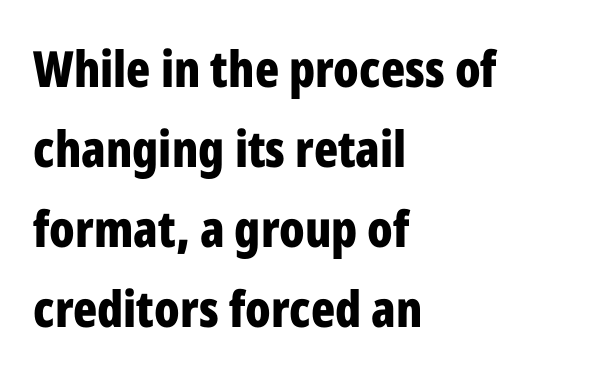
{"serif": "no", "italic": "no", "bold": "yes", "weight": "bold", "width": "condensed", "stroke_contrast": "low", "x_height": "medium", "monospaced": "no", "underline": "no", "align": "left", "line_spacing": "normal", "line_spacing_ratio": 1.6, "letter_spacing": "normal", "letter_spacing_em": 0.0, "glyph_px": 50}
